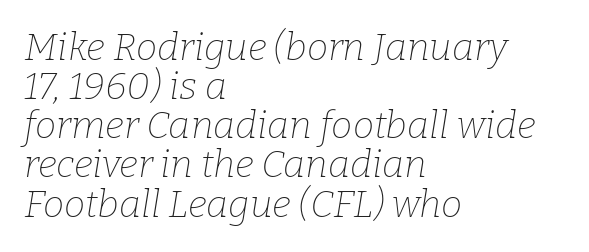
In terms of leading, this rendering errs on the cramped side. Emphasis-style slanted type is in use. Caption: multi-line text, flush left, ragged right. What stands out about the letter spacing? Nothing — it is the standard amount. Letters have the restrained weight of plain body copy at most.
